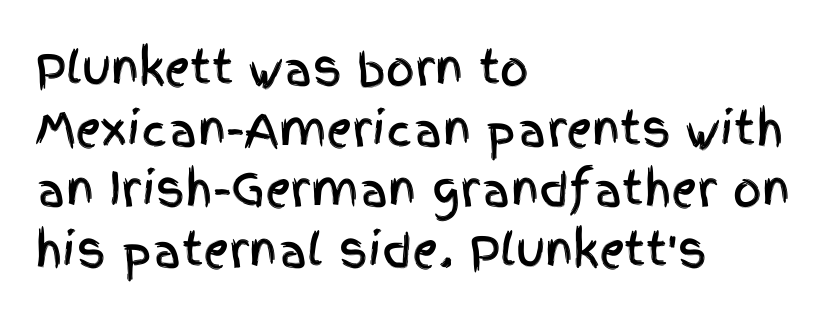
Q: Is the text italic (slanted)? A: No, it is upright.
Q: Is the typeface a serif or a sans-serif typeface? A: Sans-serif.
Q: Is the text underlined? A: No.
Q: How is the paragraph aligned? A: Left-aligned.
Q: Is the spacing between letters normal or unusually wide? A: Normal.
Q: Is the spacing between lines tight, normal or loose? A: Normal.
Q: Width (condensed, normal, or wide)? A: Condensed.
Q: x-height? A: Large.
Q: Monospaced? A: No.
